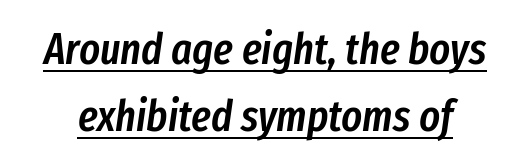
Q: Is the text bold? A: Semi-bold.
Q: Is the text italic (slanted)? A: Yes, it leans right by about 8 degrees.
Q: Is the text underlined? A: Yes.
Q: Is the spacing between letters normal or unusually wide? A: Normal.
Q: Is the spacing between lines tight, normal or loose? A: Normal.
Q: Width (condensed, normal, or wide)? A: Condensed.
Q: Stroke contrast? A: Low.
Q: x-height? A: Medium.
Q: Monospaced? A: No.
